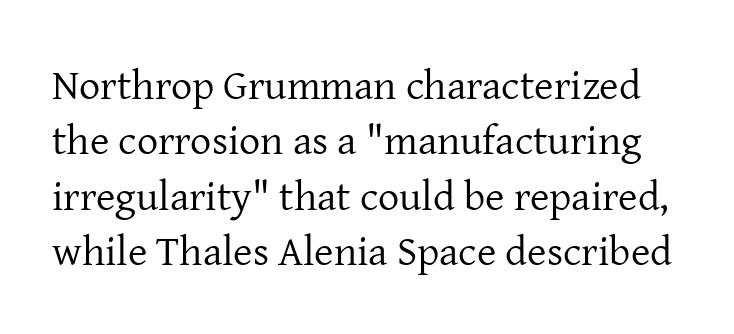
The image shows 42 px regular-weight serif type, upright; set normal line spacing (1.32x), normal letter spacing, not underlined; low stroke contrast and a medium x-height.
